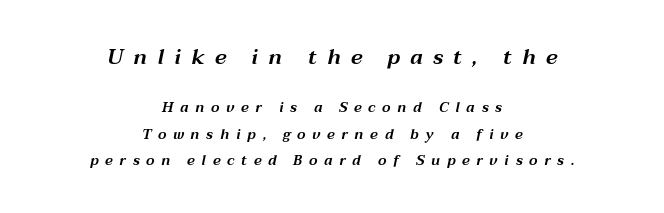
The image shows 21 px text type, italic (leaning right); set centered, line spacing 1.89x, unusually wide letter spacing (+0.48 em), not underlined; the first (top) block is 1.5x larger.
